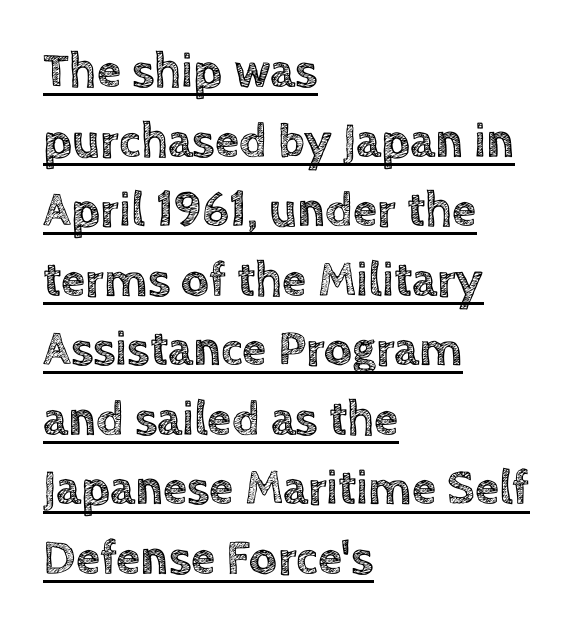
{"italic": "no", "width": "normal", "x_height": "large", "monospaced": "no", "underline": "yes", "align": "left", "line_spacing": "normal", "line_spacing_ratio": 1.42, "letter_spacing": "normal", "letter_spacing_em": 0.0, "glyph_px": 49}
